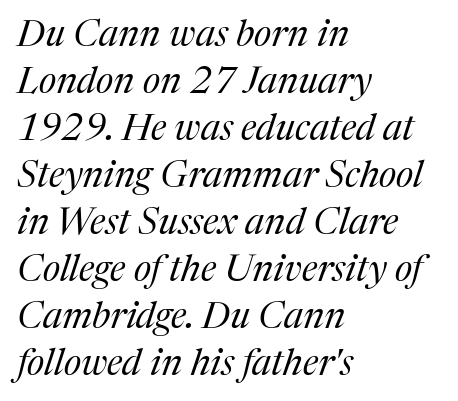
Q: Is the text bold? A: No.
Q: Is the text italic (slanted)? A: Yes, it leans right by about 17 degrees.
Q: Is the typeface a serif or a sans-serif typeface? A: Serif.
Q: Is the text underlined? A: No.
Q: How is the paragraph aligned? A: Left-aligned.
Q: Is the spacing between letters normal or unusually wide? A: Normal.
Q: Is the spacing between lines tight, normal or loose? A: Normal.
Q: Width (condensed, normal, or wide)? A: Normal.
Q: Stroke contrast? A: Medium.
Q: x-height? A: Medium.
Q: Monospaced? A: No.
